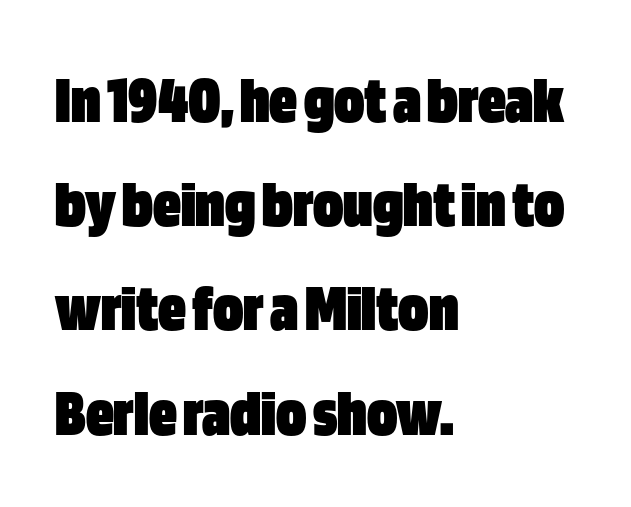
The image shows 69 px heavy, condensed sans-serif type, upright; set left-aligned, normal line spacing (1.51x), normal letter spacing, not underlined; low stroke contrast and a large x-height.
